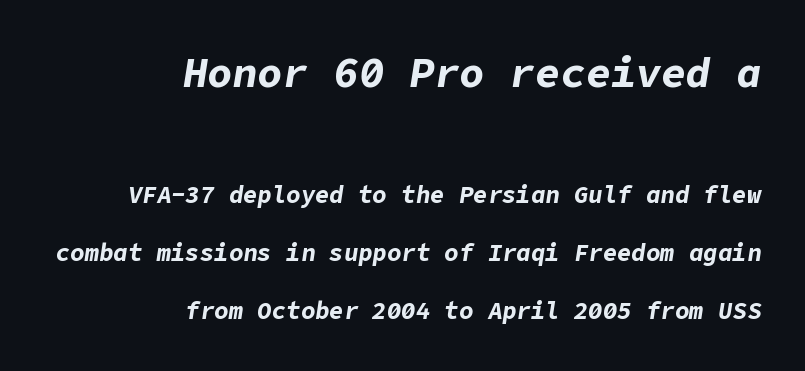
The image shows 42 px bold type, italic (leaning right); set right-aligned, loose line spacing (2.4x), normal letter spacing, not underlined; the first (top) block is 1.75x larger; low stroke contrast and a medium x-height.
